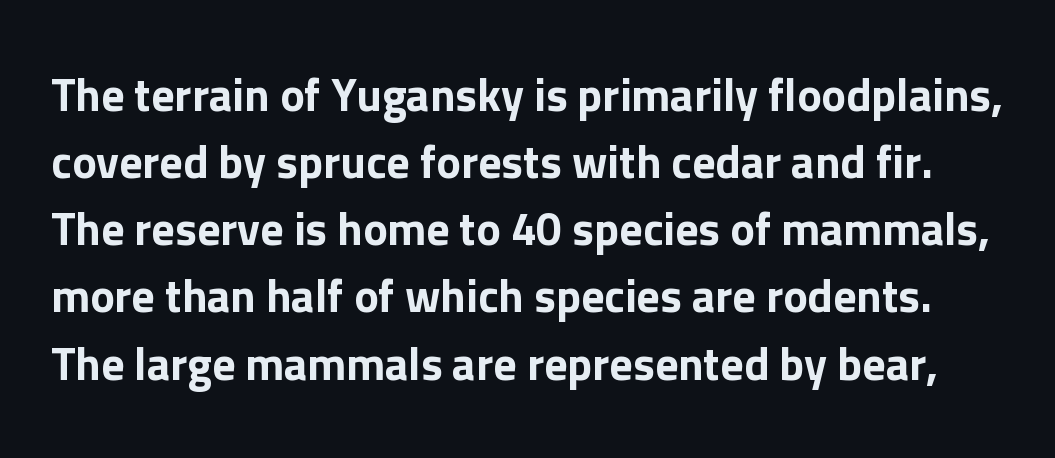
A typesetter would call this zero additional tracking. Lines of text with bare space underneath. Classification — sans serif. The passage shown is typed in a proportional face where columns would drift. The specimen reads as upright at a glance. The passage shown stacks its lines at a standard gap.
